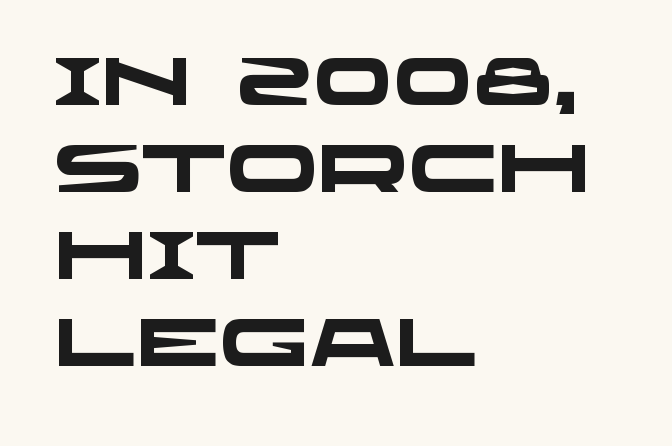
The image shows 67 px heavy, wide sans-serif type; set left-aligned, normal line spacing (1.3x), normal letter spacing, not underlined; low stroke contrast and a large x-height.
